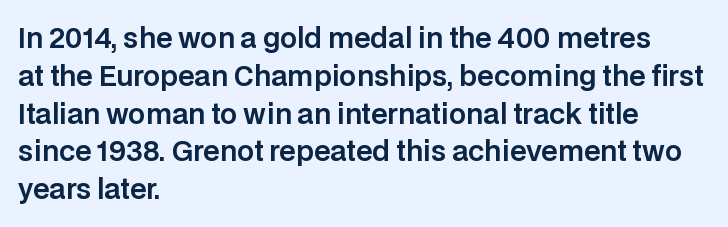
Q: Is the text italic (slanted)? A: No, it is upright.
Q: Is the text underlined? A: No.
Q: How is the paragraph aligned? A: Left-aligned.
Q: Is the spacing between letters normal or unusually wide? A: Normal.
Q: Is the spacing between lines tight, normal or loose? A: Normal.
